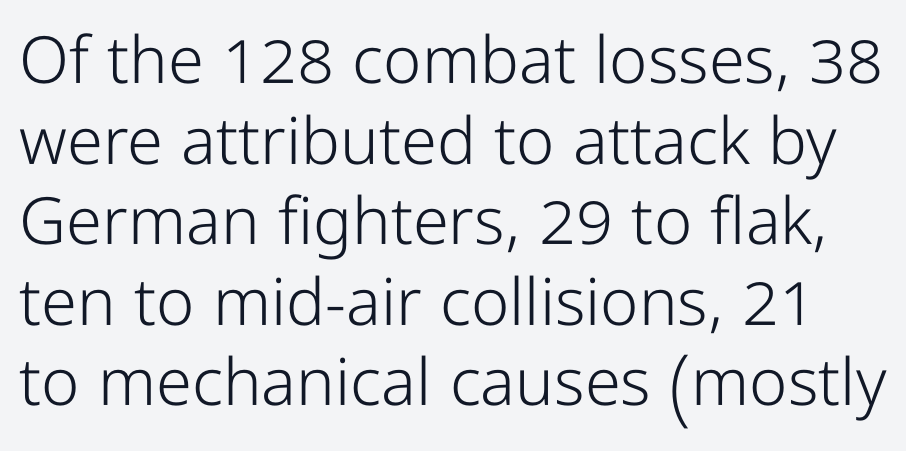
Here the designer chose a conventional face with non-uniform glyph widths. A typesetter would call this zero additional tracking. Observe the absence of serifs on each vertical stroke in this sample. The lettering stays uniformly vertical, giving the passage a roman look.
